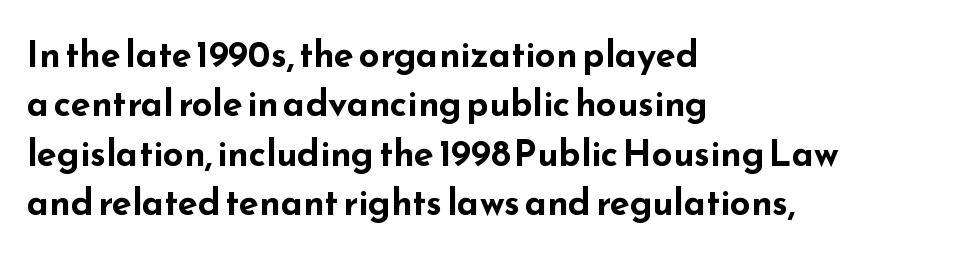
The image shows 36 px bold, wide sans-serif type, upright; set left-aligned, normal line spacing (1.37x), normal letter spacing, not underlined; low stroke contrast and a small x-height.
